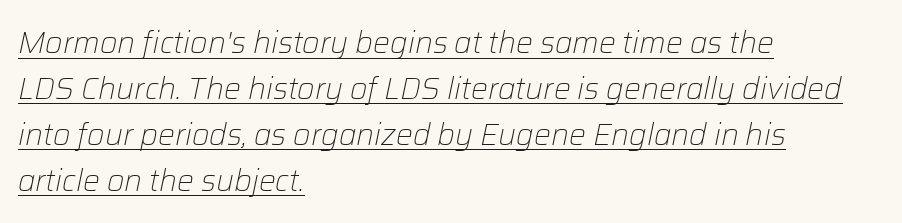
Q: Is the text bold? A: No.
Q: Is the text italic (slanted)? A: Yes, it leans right by about 12 degrees.
Q: Is the text underlined? A: Yes.
Q: How is the paragraph aligned? A: Left-aligned.
Q: Is the spacing between letters normal or unusually wide? A: Normal.
Q: Is the spacing between lines tight, normal or loose? A: Normal.
Q: Width (condensed, normal, or wide)? A: Normal.
Q: Stroke contrast? A: Low.
Q: x-height? A: Medium.
Q: Monospaced? A: No.
